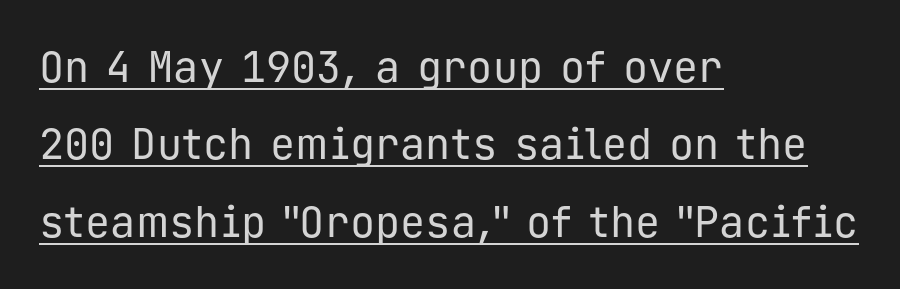
There is no visible air inserted between adjacent glyphs. Leftover space on each line is placed entirely after the last word. Notice how the stems are strictly vertical — no italics here. The letters carry no serifs — their stems end cleanly without finishing strokes.
